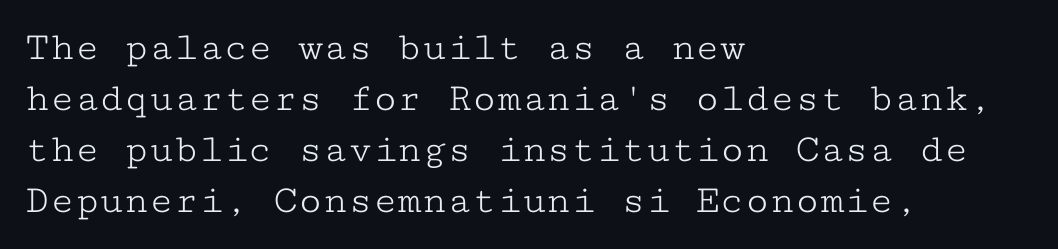
Q: Is the text bold? A: No.
Q: Is the text italic (slanted)? A: No, it is upright.
Q: Is the typeface a serif or a sans-serif typeface? A: Serif.
Q: Is the text underlined? A: No.
Q: How is the paragraph aligned? A: Left-aligned.
Q: Is the spacing between letters normal or unusually wide? A: Normal.
Q: Width (condensed, normal, or wide)? A: Wide.
Q: Stroke contrast? A: Low.
Q: x-height? A: Medium.
Q: Monospaced? A: Yes.
